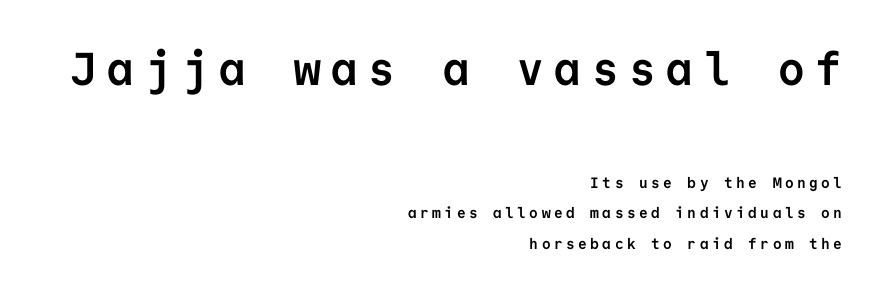
On the weight axis this lands at bold, roughly 700. The face used here is monospaced, like something from a code editor. The specimen omits any rule beneath the text block's lines. Compared with a flush-left layout, this one pins lines to the opposite, right side. The rendering shrinks the type as you move from the upper chunk to the lower.
